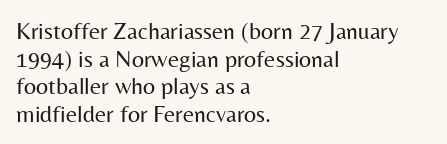
Think standard paragraph weight, or any step lighter than that. The lines are quadded left. Regarding leading, the lines here are crowded together. The glyphs are unaccompanied by any horizontal stroke below them.
